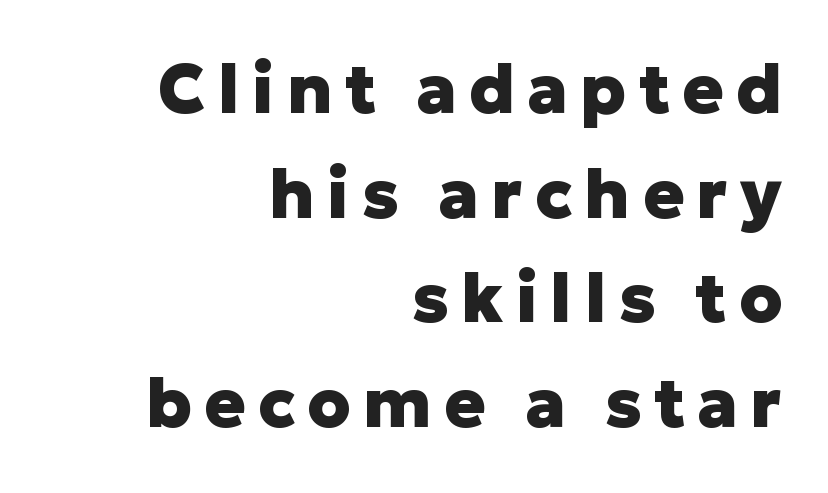
Q: Is the text bold? A: Yes.
Q: Is the text italic (slanted)? A: No, it is upright.
Q: Is the typeface a serif or a sans-serif typeface? A: Sans-serif.
Q: Is the text underlined? A: No.
Q: How is the paragraph aligned? A: Right-aligned.
Q: Is the spacing between lines tight, normal or loose? A: Normal.
Q: Width (condensed, normal, or wide)? A: Normal.
Q: Stroke contrast? A: Low.
Q: x-height? A: Medium.
Q: Monospaced? A: No.
